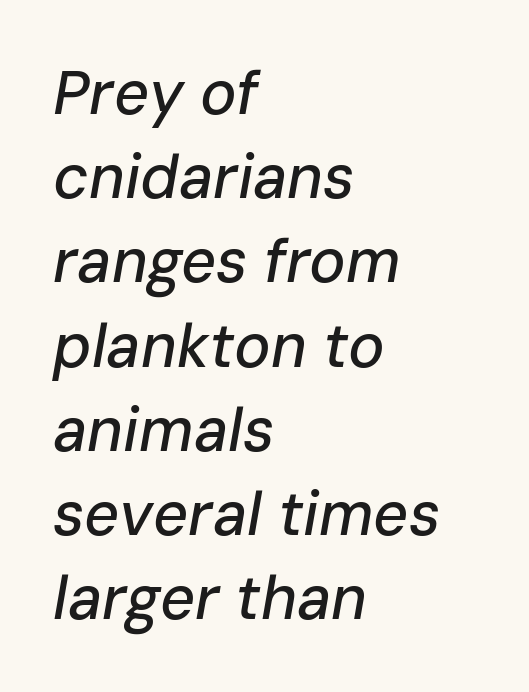
{"italic": "yes", "lean": "right", "slant_degrees": 10, "width": "normal", "stroke_contrast": "low", "x_height": "medium", "monospaced": "no", "underline": "no", "align": "left", "line_spacing": "normal", "line_spacing_ratio": 1.38, "letter_spacing": "normal", "letter_spacing_em": 0.0, "glyph_px": 61}
